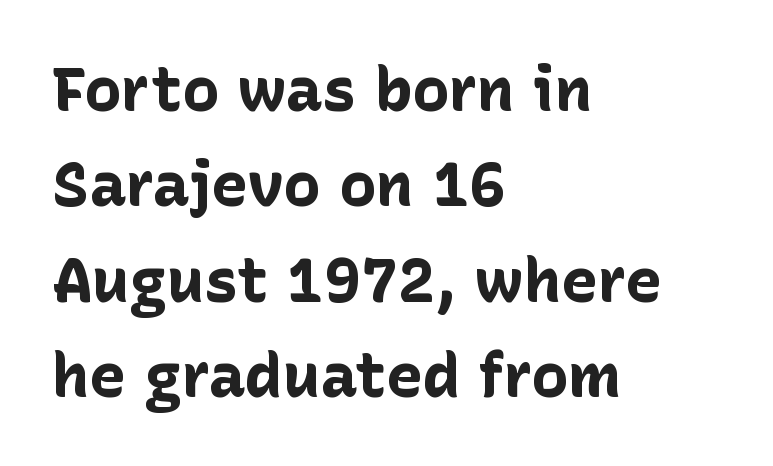
{"serif": "no", "italic": "no", "bold": "yes", "weight": "bold", "width": "normal", "stroke_contrast": "low", "x_height": "medium", "monospaced": "no", "underline": "no", "align": "left", "line_spacing": "normal", "line_spacing_ratio": 1.54, "letter_spacing": "normal", "letter_spacing_em": 0.0, "glyph_px": 62}
